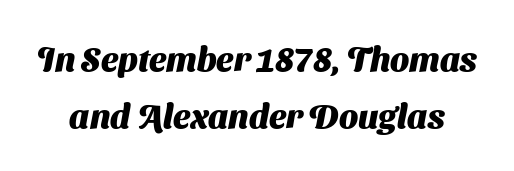
The gap between lines stays unmarked. Typesetter's note: full bold, strokes at maximum text heaviness. The letterforms sit shoulder to shoulder at normal distance. Is there much room between lines? A standard amount, neither cramped nor airy. The font family rendered here belongs to the sans-serif group. Character widths vary here, with narrow letters taking less room than wide ones.
